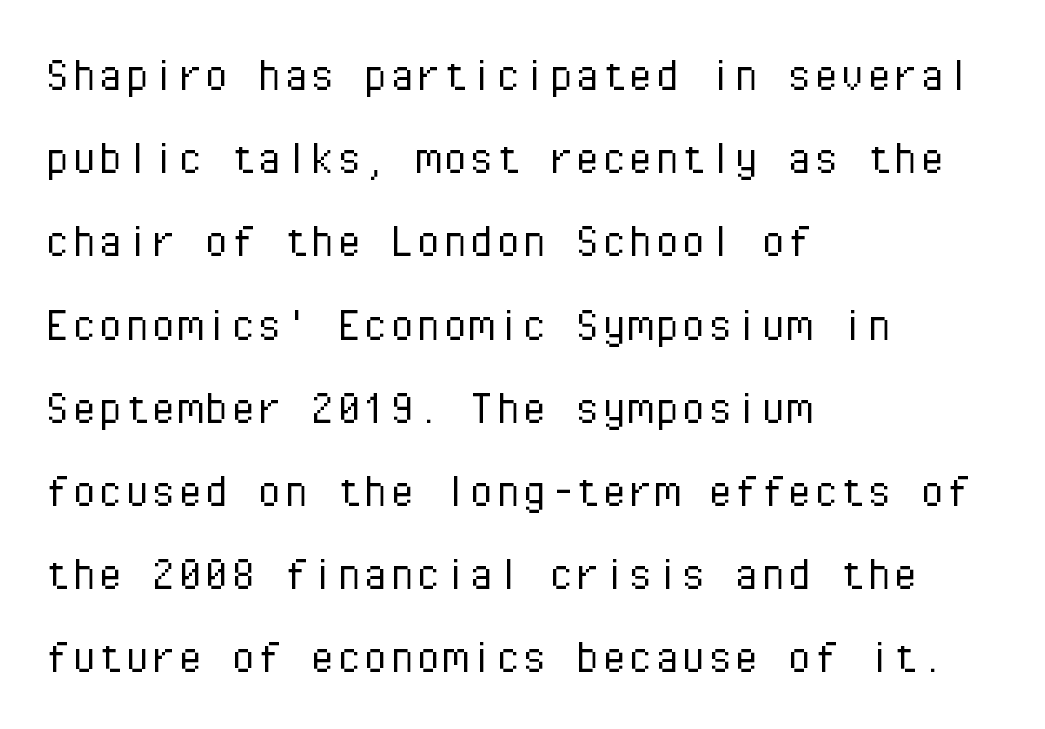
The image shows 53 px light sans-serif type, upright, monospaced; set left-aligned, normal line spacing (1.57x), normal letter spacing, not underlined; low stroke contrast and a medium x-height.
